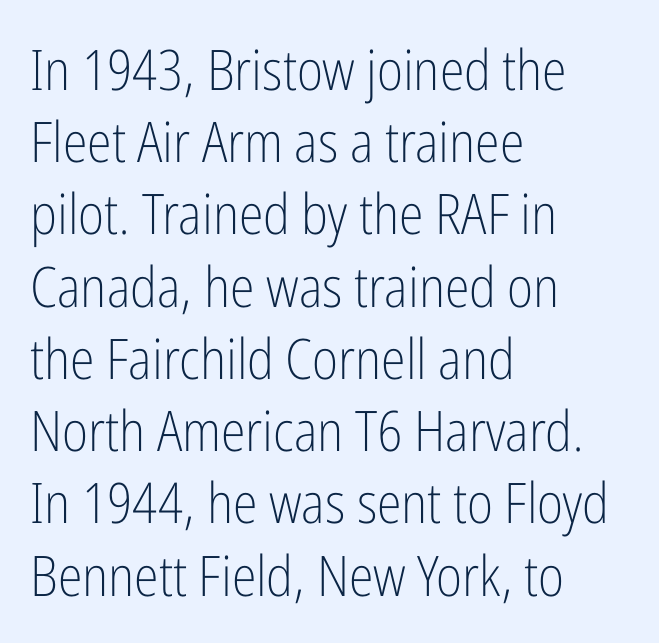
Q: Is the text bold? A: No.
Q: Is the text italic (slanted)? A: No, it is upright.
Q: Is the typeface a serif or a sans-serif typeface? A: Sans-serif.
Q: Is the text underlined? A: No.
Q: How is the paragraph aligned? A: Left-aligned.
Q: Is the spacing between letters normal or unusually wide? A: Normal.
Q: Is the spacing between lines tight, normal or loose? A: Normal.
Q: Width (condensed, normal, or wide)? A: Condensed.
Q: Stroke contrast? A: Low.
Q: x-height? A: Medium.
Q: Monospaced? A: No.
